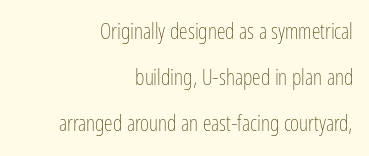
{"italic": "no", "bold": "no", "underline": "no", "align": "right", "line_spacing": "loose", "line_spacing_ratio": 2.1, "letter_spacing": "normal", "letter_spacing_em": 0.0, "glyph_px": 22}
